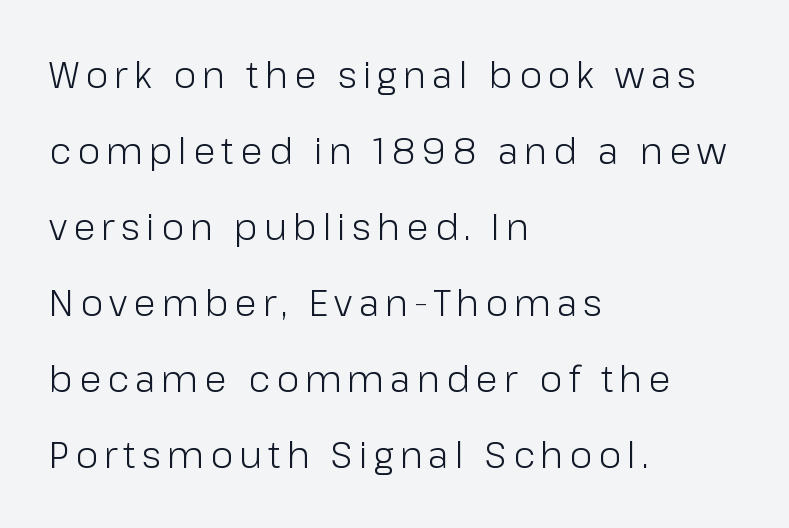
The image shows 36 px light sans-serif type, upright; set left-aligned, loose line spacing (2.11x), not underlined; low stroke contrast and a medium x-height.
